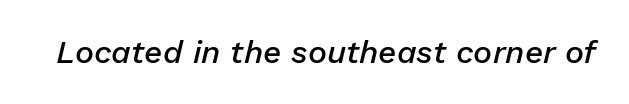
The image shows 32 px semibold type, italic (leaning right); set normal letter spacing, not underlined; low stroke contrast and a medium x-height.
